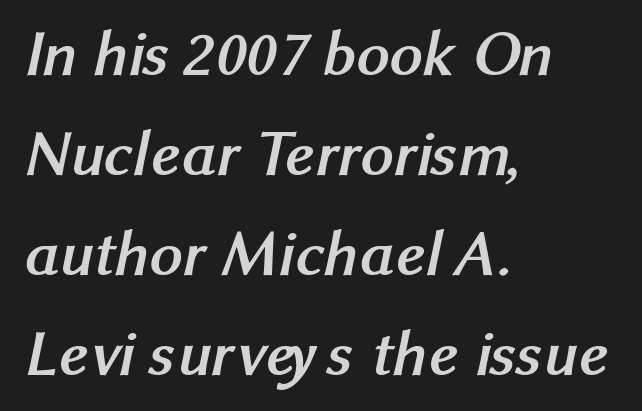
The image shows 65 px semibold sans-serif type; set left-aligned, normal line spacing (1.54x), normal letter spacing, not underlined; medium stroke contrast and a medium x-height.
